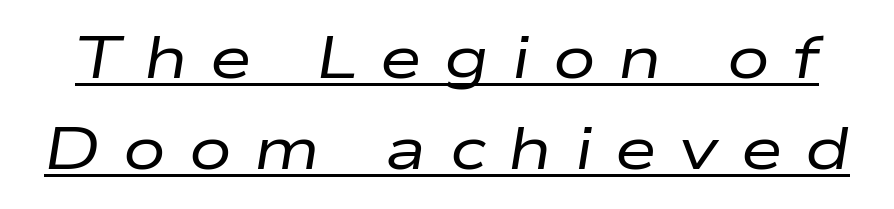
The image shows 60 px regular-weight, wide type, italic (leaning right); set normal line spacing (1.52x), unusually wide letter spacing (+0.38 em), underlined; low stroke contrast and a medium x-height.
